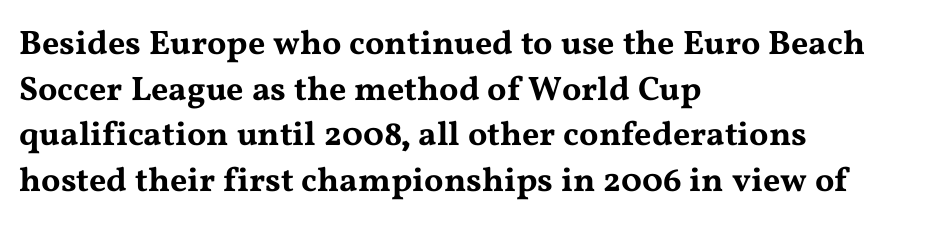
Q: Is the text italic (slanted)? A: No, it is upright.
Q: Is the typeface a serif or a sans-serif typeface? A: Serif.
Q: Is the text underlined? A: No.
Q: How is the paragraph aligned? A: Left-aligned.
Q: Is the spacing between letters normal or unusually wide? A: Normal.
Q: Is the spacing between lines tight, normal or loose? A: Normal.
Q: Width (condensed, normal, or wide)? A: Wide.
Q: Stroke contrast? A: Medium.
Q: x-height? A: Medium.
Q: Monospaced? A: No.
